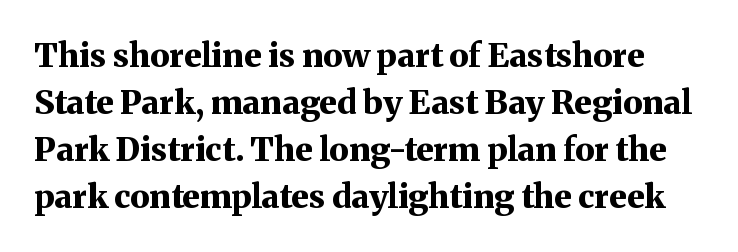
The image shows 33 px bold serif type, upright; set normal line spacing (1.42x), normal letter spacing, not underlined; medium stroke contrast and a medium x-height.
